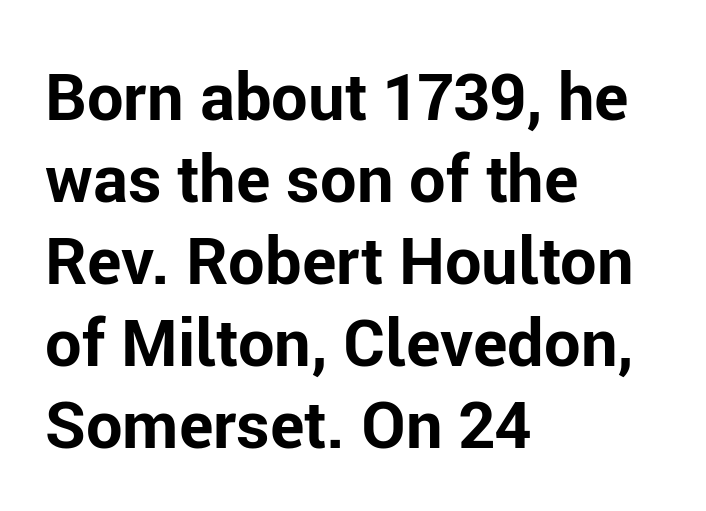
{"serif": "no", "italic": "no", "bold": "yes", "weight": "bold", "width": "normal", "stroke_contrast": "low", "x_height": "medium", "monospaced": "no", "underline": "no", "align": "left", "line_spacing": "normal", "line_spacing_ratio": 1.26, "letter_spacing": "normal", "letter_spacing_em": 0.0, "glyph_px": 65}
